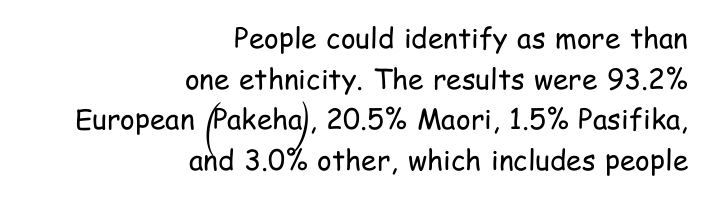
The image shows 28 px regular-weight, condensed sans-serif type, upright; set right-aligned, normal line spacing (1.45x), normal letter spacing, not underlined; low stroke contrast and a medium x-height.
